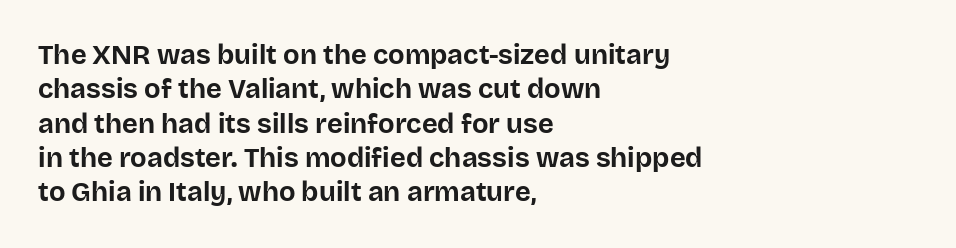
A typesetter would mark this as roman, not italic. Does the copy run flush right? No — it runs flush left. These words are printed bold, with thick strokes throughout. Successive baselines arrive at the customary interval. Caption: standard tracking, unaltered.
